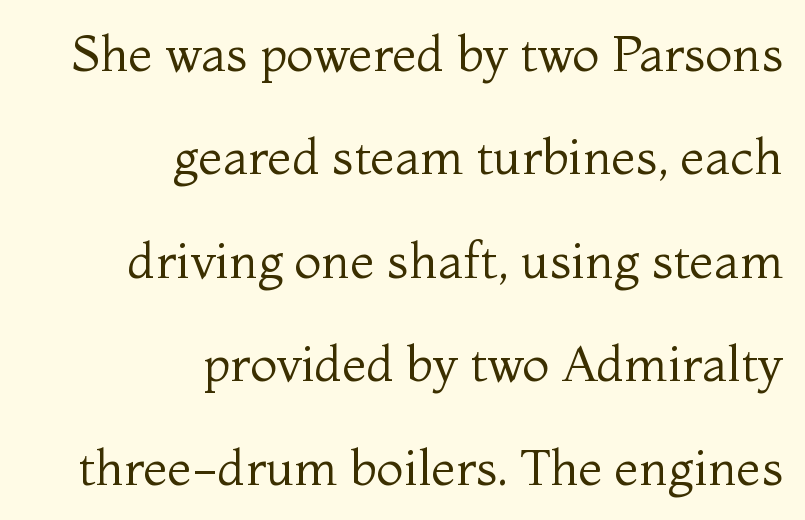
The image shows 50 px regular-weight serif type, upright; set right-aligned, loose line spacing (2.07x), normal letter spacing, not underlined; medium stroke contrast and a medium x-height.
